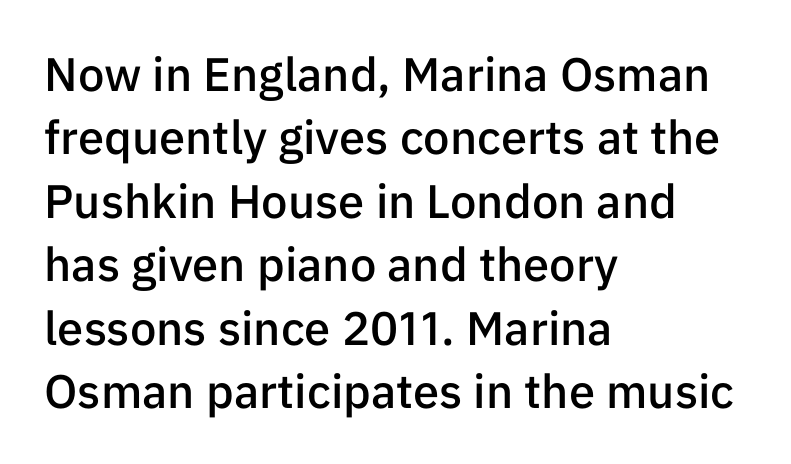
The letters carry no serifs — their stems end cleanly without finishing strokes. A roman cut, with each character standing at attention. Moderately thickened strokes mark this as semibold type. The paragraph shown leans on its left margin. The zone under the glyphs is completely vacant. Here the designer chose a conventional face with non-uniform glyph widths.
